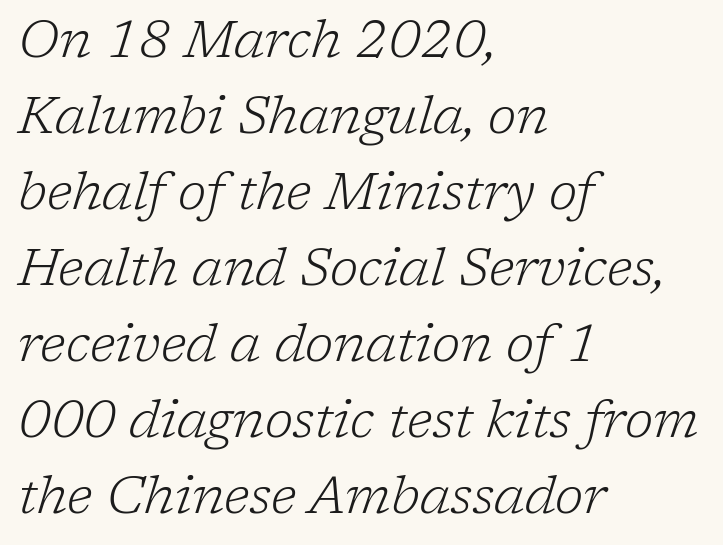
{"serif": "yes", "italic": "yes", "lean": "right", "slant_degrees": 17, "bold": "no", "weight": "light", "width": "normal", "stroke_contrast": "low", "x_height": "medium", "monospaced": "no", "underline": "no", "align": "left", "line_spacing": "normal", "line_spacing_ratio": 1.46, "letter_spacing": "normal", "letter_spacing_em": 0.0, "glyph_px": 52}
